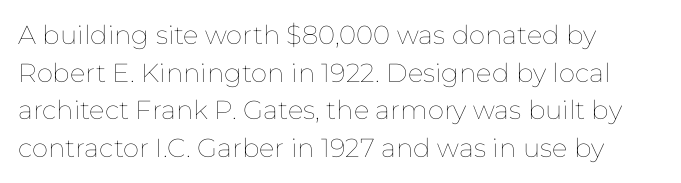
The image shows 26 px text type, upright; set left-aligned, normal line spacing (1.45x), normal letter spacing, not underlined.
